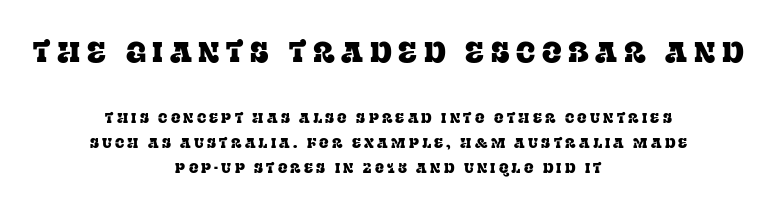
Q: Is the text italic (slanted)? A: No, it is upright.
Q: Is the typeface a serif or a sans-serif typeface? A: Serif.
Q: Is the text underlined? A: No.
Q: How is the paragraph aligned? A: Centered.
Q: Is the spacing between letters normal or unusually wide? A: Unusually wide.
Q: Which block of text is set in a larger size, the first (top) or the second (bottom)? A: The first (top) one.
Q: Width (condensed, normal, or wide)? A: Normal.
Q: Stroke contrast? A: Low.
Q: x-height? A: Large.
Q: Monospaced? A: No.
